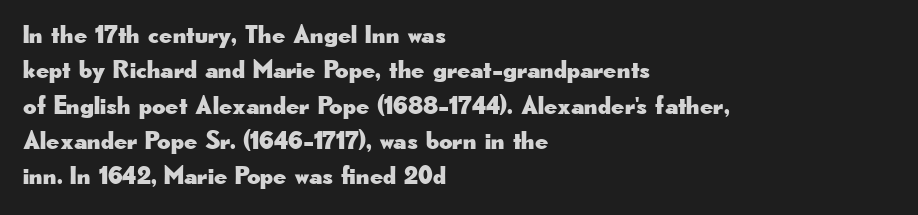
Q: Is the text italic (slanted)? A: No, it is upright.
Q: Is the text underlined? A: No.
Q: How is the paragraph aligned? A: Left-aligned.
Q: Is the spacing between letters normal or unusually wide? A: Normal.
Q: Is the spacing between lines tight, normal or loose? A: Normal.
